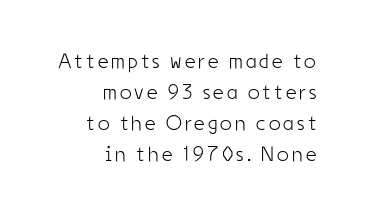
{"italic": "no", "bold": "no", "underline": "no", "align": "right", "line_spacing": "normal", "line_spacing_ratio": 1.47, "glyph_px": 21}
